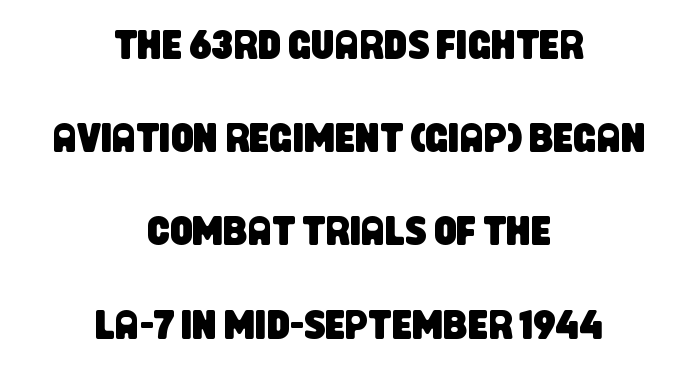
The image shows 40 px condensed sans-serif type; set centered, loose line spacing (2.33x), normal letter spacing, not underlined; low stroke contrast and a large x-height.
